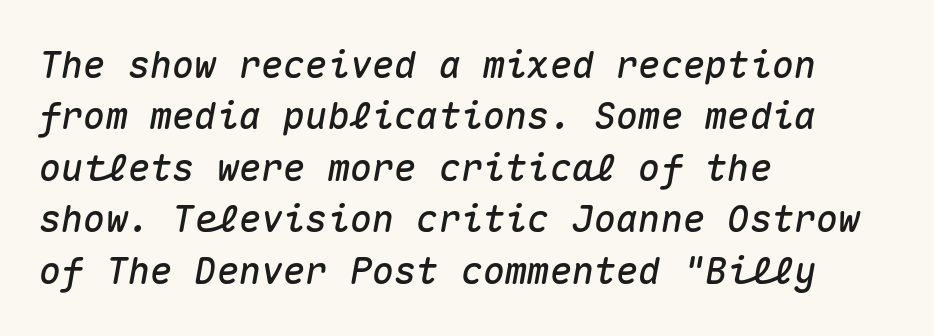
The image shows 37 px text type, italic (leaning right), monospaced; set left-aligned, normal line spacing (1.39x), normal letter spacing, not underlined; medium stroke contrast and a medium x-height.
